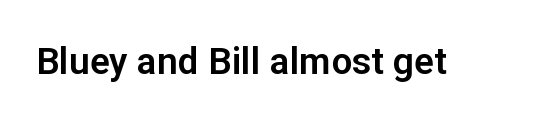
Q: Is the text italic (slanted)? A: No, it is upright.
Q: Is the typeface a serif or a sans-serif typeface? A: Sans-serif.
Q: Is the text underlined? A: No.
Q: Is the spacing between letters normal or unusually wide? A: Normal.
Q: Width (condensed, normal, or wide)? A: Normal.
Q: Stroke contrast? A: Low.
Q: x-height? A: Medium.
Q: Monospaced? A: No.
